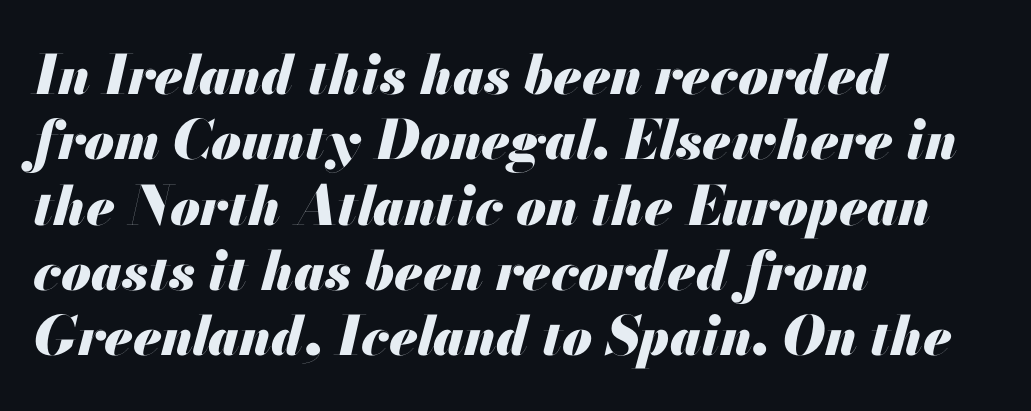
Q: Is the text bold? A: Yes.
Q: Is the text italic (slanted)? A: Yes, it leans right by about 13 degrees.
Q: Is the text underlined? A: No.
Q: How is the paragraph aligned? A: Left-aligned.
Q: Is the spacing between letters normal or unusually wide? A: Normal.
Q: Width (condensed, normal, or wide)? A: Normal.
Q: Stroke contrast? A: Medium.
Q: x-height? A: Small.
Q: Monospaced? A: No.
